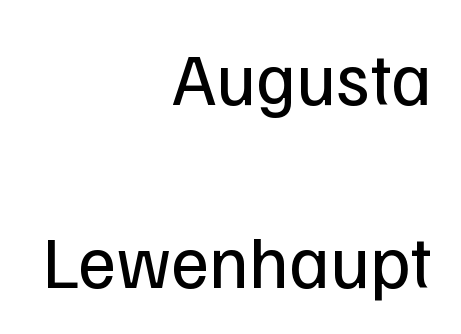
Note: no serifs on the glyphs. No italicization has been applied; the sample stays upright. Horizontal alignment here is rightward, an uncommon choice for prose. Airy leading. These lines keep a tight, regular rhythm from letter to letter.
